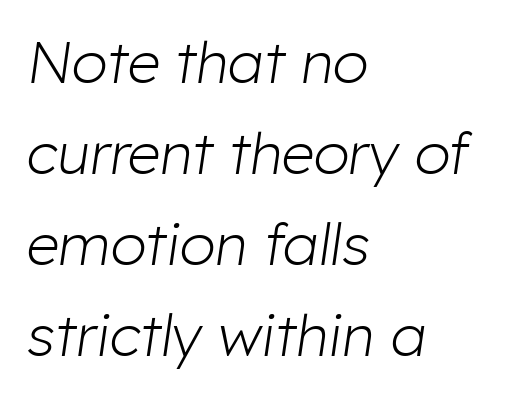
All the whitespace from short lines collects on the right. Horizontal bands of white between lines are of average thickness. Quick note: italic. Do the characters align in a grid? No, the font is proportional. The letterforms sit at book weight or below.
